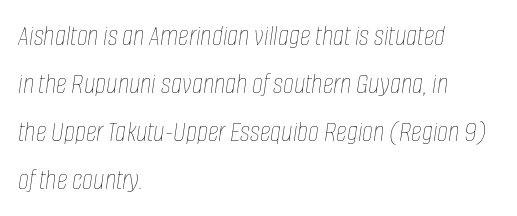
{"italic": "yes", "lean": "right", "slant_degrees": 8, "bold": "no", "weight": "thin", "width": "condensed", "stroke_contrast": "low", "x_height": "large", "monospaced": "no", "underline": "no", "align": "left", "line_spacing": "normal", "line_spacing_ratio": 1.6, "letter_spacing": "normal", "letter_spacing_em": 0.0, "glyph_px": 30}
